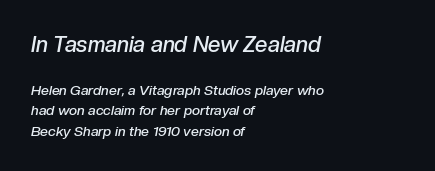
The image shows 22 px text type, italic (leaning right); set left-aligned, normal line spacing (1.46x), normal letter spacing, not underlined; the first (top) block is 1.57x larger.
